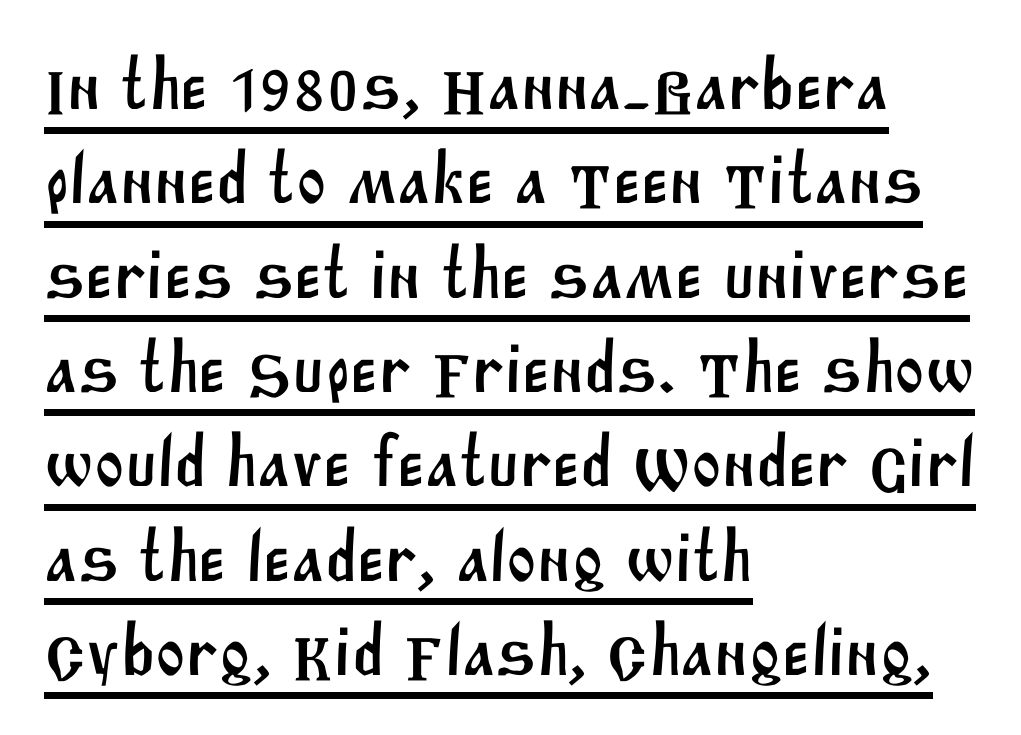
{"serif": "no", "width": "normal", "stroke_contrast": "medium", "x_height": "large", "monospaced": "no", "underline": "yes", "align": "left", "line_spacing": "normal", "line_spacing_ratio": 1.31, "letter_spacing": "normal", "letter_spacing_em": 0.0, "glyph_px": 72}
